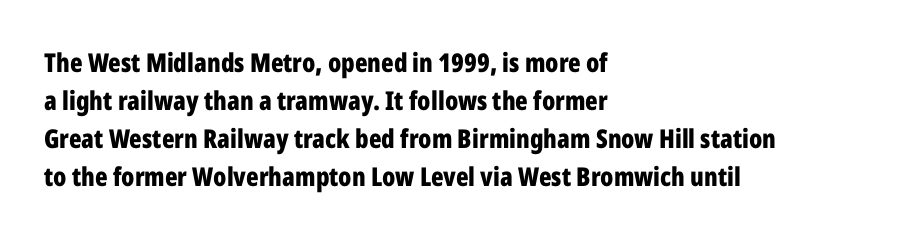
The image shows 26 px bold type, upright; set left-aligned, normal line spacing (1.46x), normal letter spacing, not underlined.
